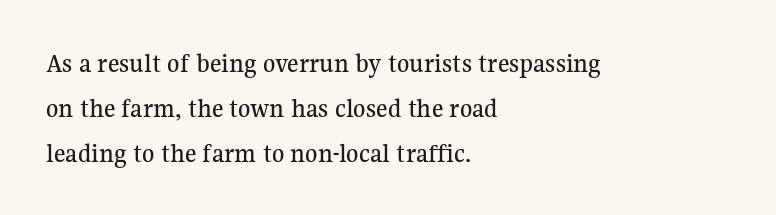
The image shows 28 px serif type, upright; set left-aligned, normal line spacing (1.6x), normal letter spacing, not underlined; medium stroke contrast and a medium x-height.
